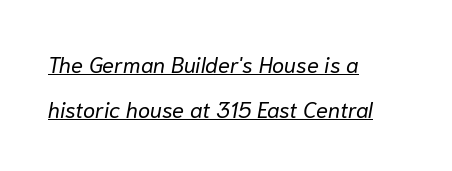
Q: Is the text bold? A: No.
Q: Is the text italic (slanted)? A: Yes, it leans right by about 10 degrees.
Q: Is the text underlined? A: Yes.
Q: How is the paragraph aligned? A: Left-aligned.
Q: Is the spacing between letters normal or unusually wide? A: Normal.
Q: Is the spacing between lines tight, normal or loose? A: Loose.
